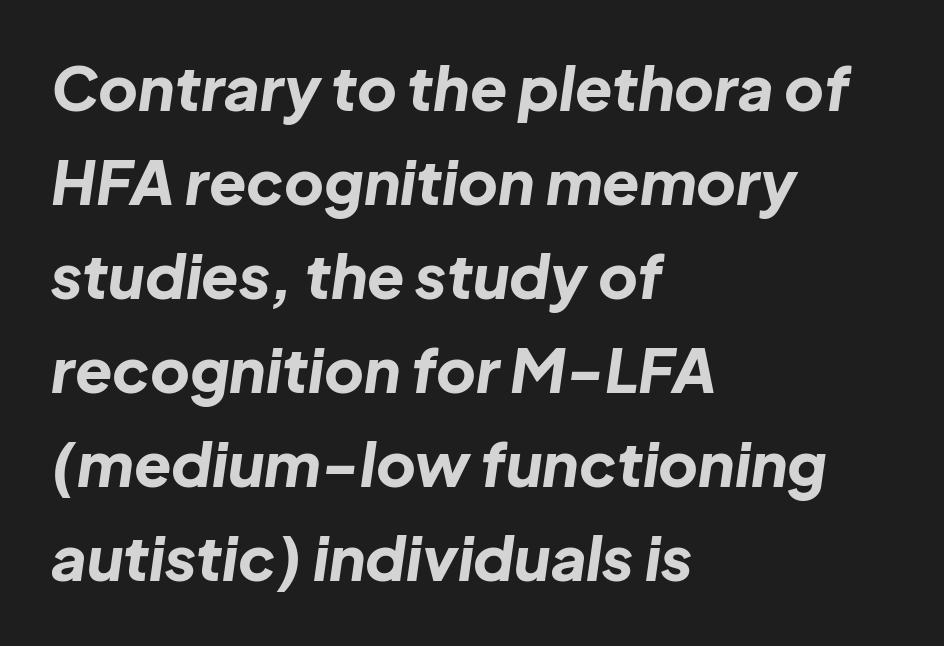
Q: Is the text bold? A: Yes.
Q: Is the text italic (slanted)? A: Yes, it leans right by about 8 degrees.
Q: Is the text underlined? A: No.
Q: How is the paragraph aligned? A: Left-aligned.
Q: Is the spacing between letters normal or unusually wide? A: Normal.
Q: Is the spacing between lines tight, normal or loose? A: Normal.
Q: Width (condensed, normal, or wide)? A: Normal.
Q: Stroke contrast? A: Low.
Q: x-height? A: Medium.
Q: Monospaced? A: No.
